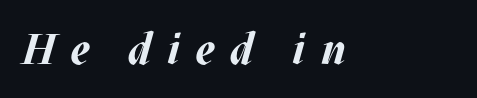
Set as a true bold cut, around the 700 mark. Posture: slanted. Proportional: the letters do not fall into vertical columns. The zone under the glyphs is completely vacant. Observe the wide spacing: letters keep a clear distance from each other. Left-aligned paragraph, ragged on the right.
